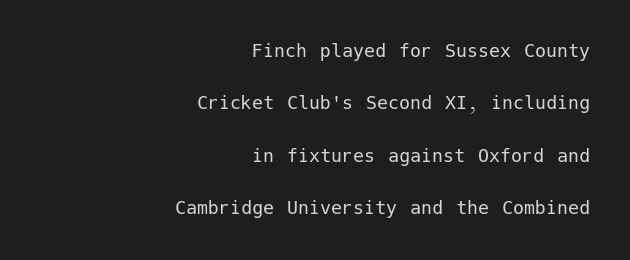
All the whitespace from short lines collects on the left. This is not heavy type; no bold has been used. Glyph-to-glyph distance matches everyday printed text. This sample trades compactness for vertical openness between lines.
